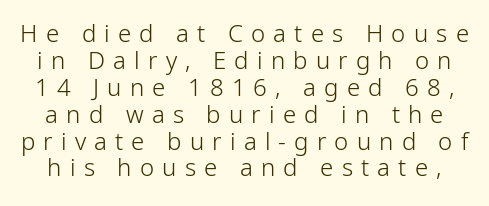
The image shows 24 px text type, upright; set tight line spacing (1.12x), unusually wide letter spacing (+0.34 em), not underlined.
